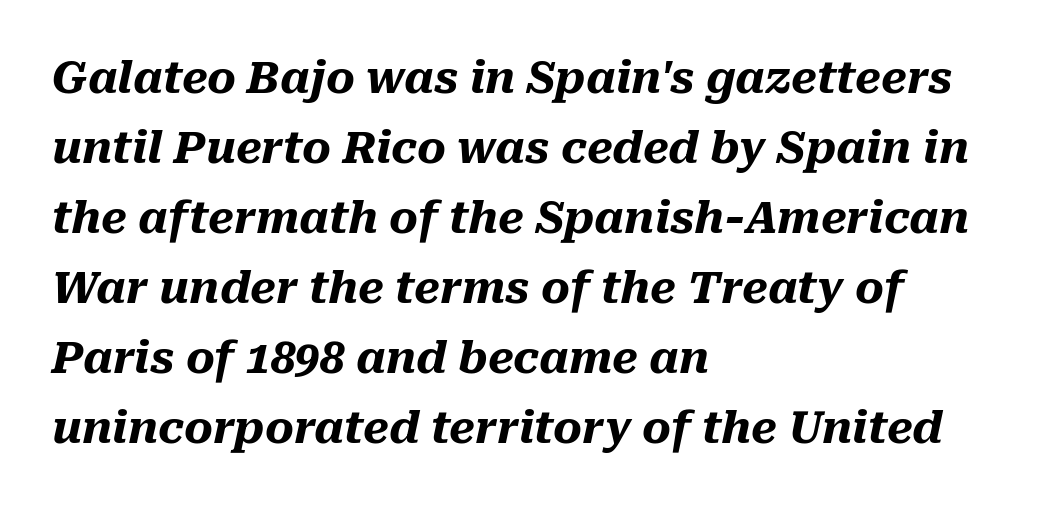
The designer left line spacing at the default. Line starts are locked; line ends wander. An italicized treatment has been applied to the whole sample. The rendering uses natural spacing where letterforms have individual widths.
